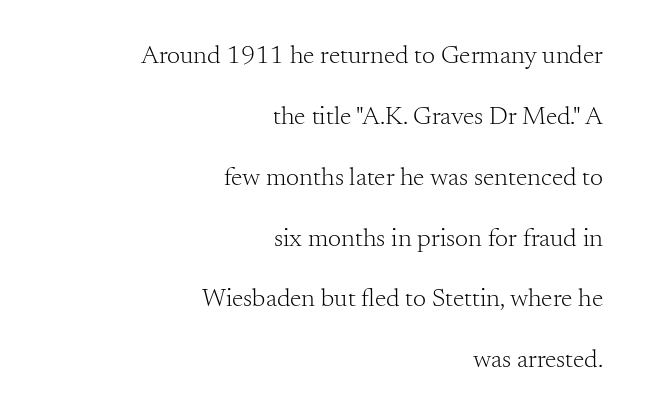
Q: Is the text bold? A: No.
Q: Is the text italic (slanted)? A: No, it is upright.
Q: Is the text underlined? A: No.
Q: How is the paragraph aligned? A: Right-aligned.
Q: Is the spacing between letters normal or unusually wide? A: Normal.
Q: Is the spacing between lines tight, normal or loose? A: Loose.
